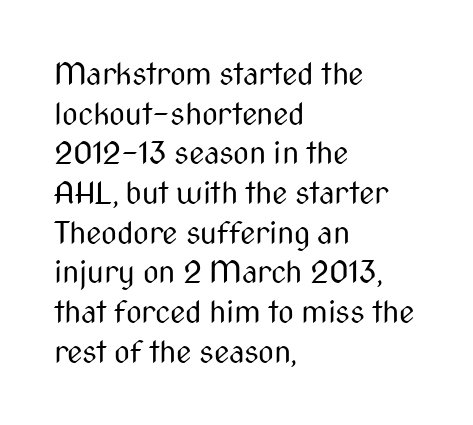
The image shows 31 px regular-weight, condensed sans-serif type, upright; set left-aligned, normal line spacing (1.28x), normal letter spacing, not underlined; medium stroke contrast and a medium x-height.
